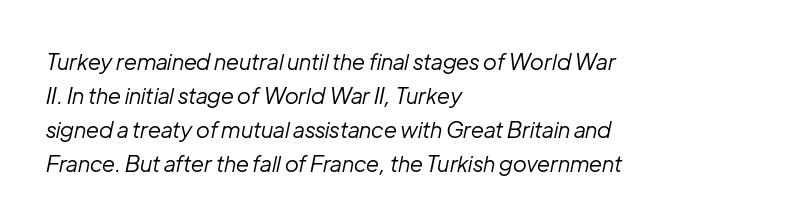
The image shows 22 px text type, italic (leaning right); set left-aligned, normal line spacing (1.55x), normal letter spacing, not underlined.
